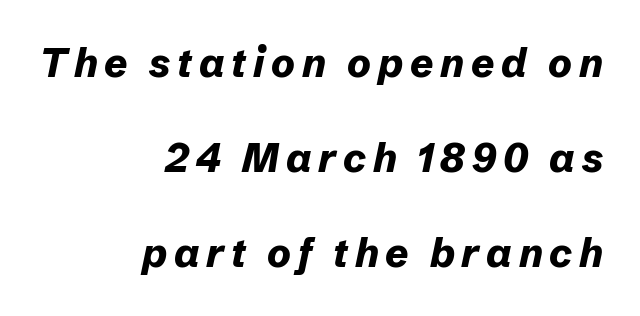
Q: Is the text bold? A: Yes.
Q: Is the text italic (slanted)? A: Yes, it leans right by about 12 degrees.
Q: Is the text underlined? A: No.
Q: How is the paragraph aligned? A: Right-aligned.
Q: Is the spacing between lines tight, normal or loose? A: Loose.
Q: Width (condensed, normal, or wide)? A: Normal.
Q: Stroke contrast? A: Low.
Q: x-height? A: Medium.
Q: Monospaced? A: No.
